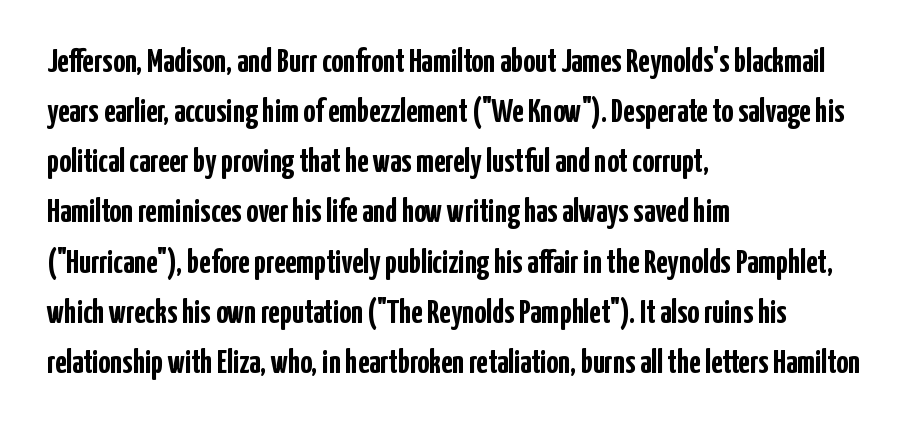
{"serif": "no", "italic": "no", "bold": "yes", "weight": "semibold", "width": "condensed", "stroke_contrast": "low", "x_height": "medium", "monospaced": "no", "underline": "no", "align": "left", "line_spacing": "normal", "line_spacing_ratio": 1.52, "letter_spacing": "normal", "letter_spacing_em": 0.0, "glyph_px": 33}
